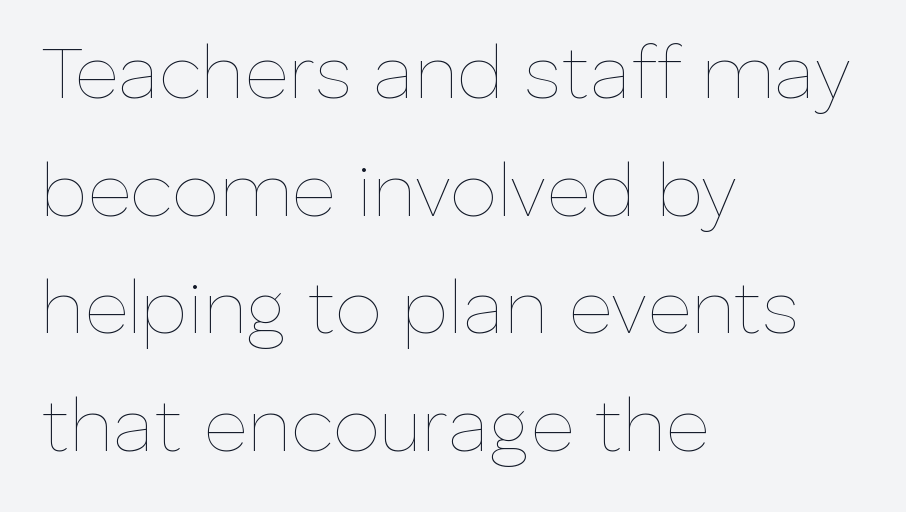
{"italic": "no", "bold": "no", "weight": "thin", "width": "normal", "stroke_contrast": "low", "x_height": "medium", "monospaced": "no", "underline": "no", "align": "left", "line_spacing": "normal", "line_spacing_ratio": 1.57, "letter_spacing": "normal", "letter_spacing_em": 0.0, "glyph_px": 75}
